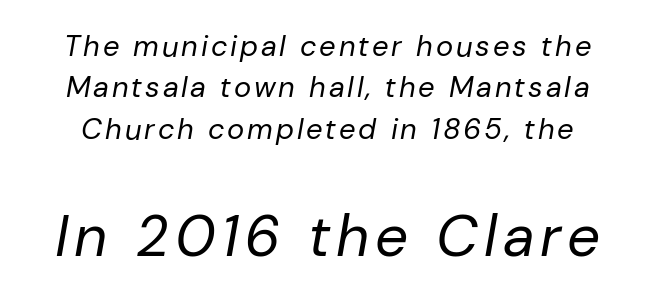
Q: Is the text bold? A: No.
Q: Is the text italic (slanted)? A: Yes, it leans right by about 10 degrees.
Q: Is the text underlined? A: No.
Q: Is the spacing between lines tight, normal or loose? A: Normal.
Q: Which block of text is set in a larger size, the first (top) or the second (bottom)? A: The second (bottom) one.
Q: Width (condensed, normal, or wide)? A: Normal.
Q: Stroke contrast? A: Low.
Q: x-height? A: Medium.
Q: Monospaced? A: No.
